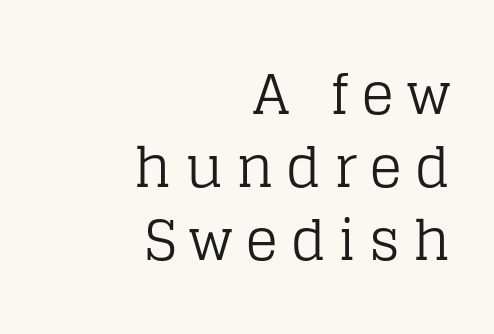
Q: Is the text bold? A: No.
Q: Is the text italic (slanted)? A: No, it is upright.
Q: Is the typeface a serif or a sans-serif typeface? A: Serif.
Q: Is the text underlined? A: No.
Q: How is the paragraph aligned? A: Right-aligned.
Q: Is the spacing between letters normal or unusually wide? A: Unusually wide.
Q: Is the spacing between lines tight, normal or loose? A: Normal.
Q: Width (condensed, normal, or wide)? A: Normal.
Q: Stroke contrast? A: Low.
Q: x-height? A: Large.
Q: Monospaced? A: No.
